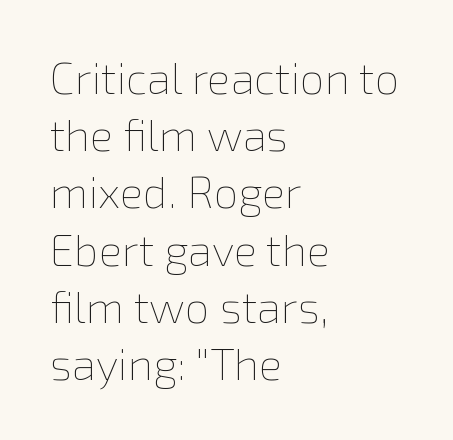
Q: Is the text bold? A: No.
Q: Is the text italic (slanted)? A: No, it is upright.
Q: Is the text underlined? A: No.
Q: How is the paragraph aligned? A: Left-aligned.
Q: Is the spacing between letters normal or unusually wide? A: Normal.
Q: Is the spacing between lines tight, normal or loose? A: Normal.
Q: Width (condensed, normal, or wide)? A: Normal.
Q: x-height? A: Medium.
Q: Monospaced? A: No.
